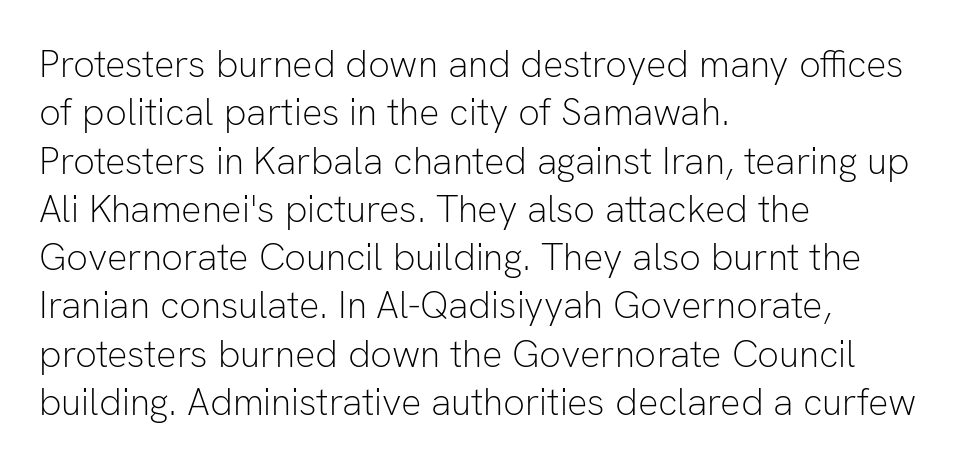
{"serif": "no", "italic": "no", "bold": "no", "weight": "light", "width": "normal", "stroke_contrast": "low", "x_height": "medium", "monospaced": "no", "underline": "no", "align": "left", "line_spacing": "normal", "line_spacing_ratio": 1.27, "letter_spacing": "normal", "letter_spacing_em": 0.0, "glyph_px": 38}
